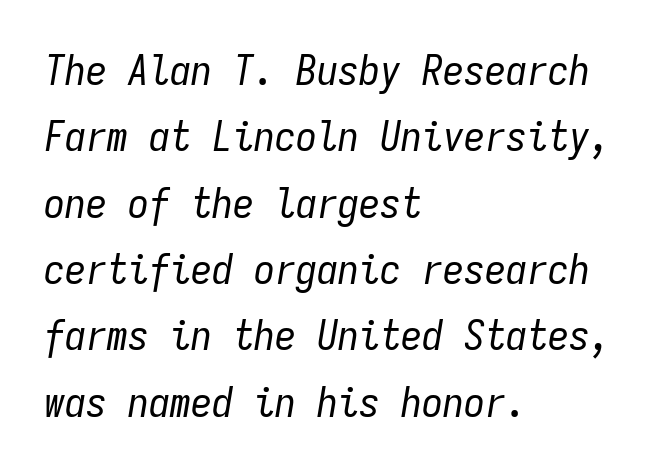
The image shows 42 px regular-weight, condensed type, italic (leaning right), monospaced; set left-aligned, normal line spacing (1.58x), normal letter spacing, not underlined; low stroke contrast and a medium x-height.
